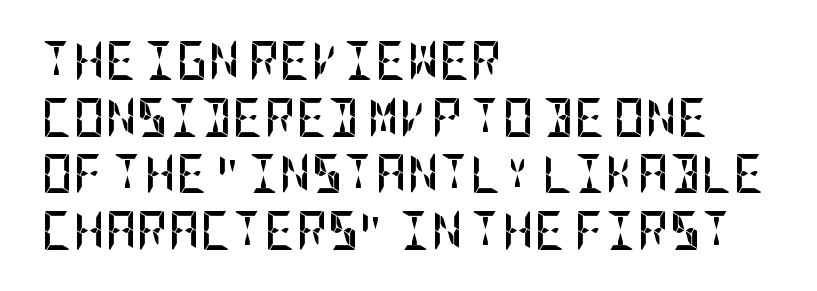
{"serif": "no", "italic": "no", "bold": "yes", "weight": "semibold", "width": "condensed", "stroke_contrast": "low", "x_height": "large", "underline": "no", "align": "left", "line_spacing": "normal", "line_spacing_ratio": 1.45, "letter_spacing": "normal", "letter_spacing_em": 0.0, "glyph_px": 39}
